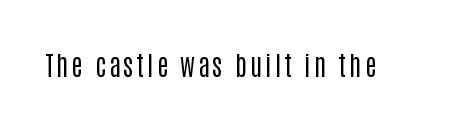
The space directly below the letters is spotless. The letters look calm and open, with moderate or lighter stems. Notice how the stems are strictly vertical — no italics here.
